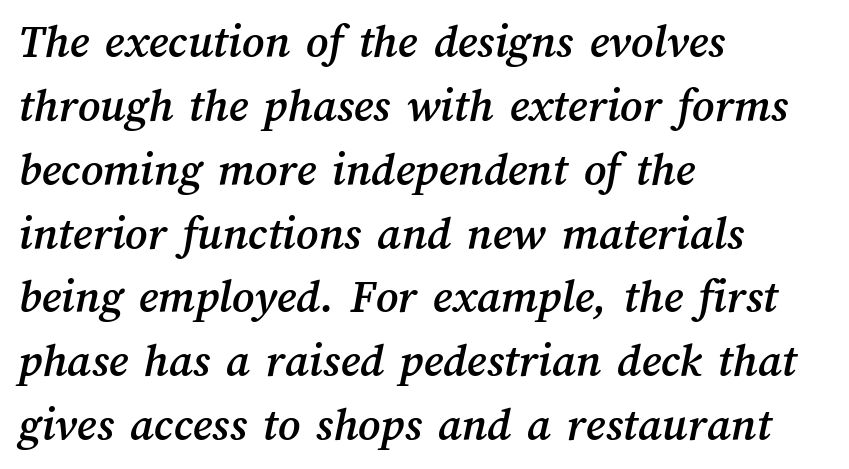
Q: Is the text underlined? A: No.
Q: How is the paragraph aligned? A: Left-aligned.
Q: Is the spacing between letters normal or unusually wide? A: Normal.
Q: Is the spacing between lines tight, normal or loose? A: Normal.
Q: Width (condensed, normal, or wide)? A: Normal.
Q: Stroke contrast? A: Medium.
Q: x-height? A: Medium.
Q: Monospaced? A: No.
